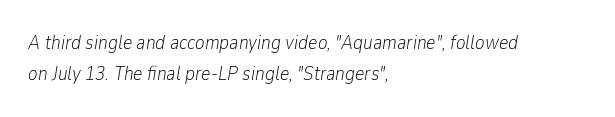
The image shows 20 px text type, italic (leaning right); set left-aligned, normal line spacing (1.57x), normal letter spacing, not underlined.
